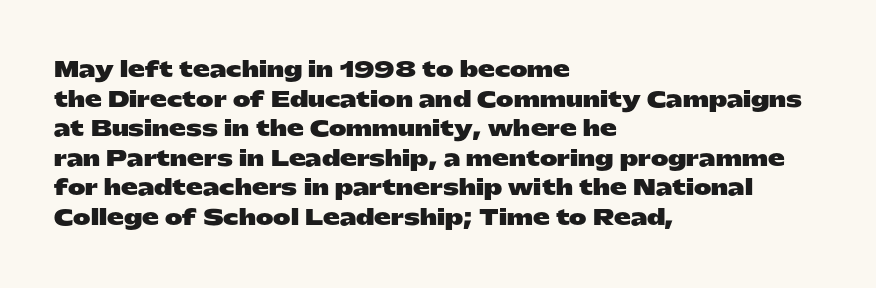
The image shows 21 px bold type, upright; set left-aligned, normal line spacing (1.41x), normal letter spacing, not underlined.
